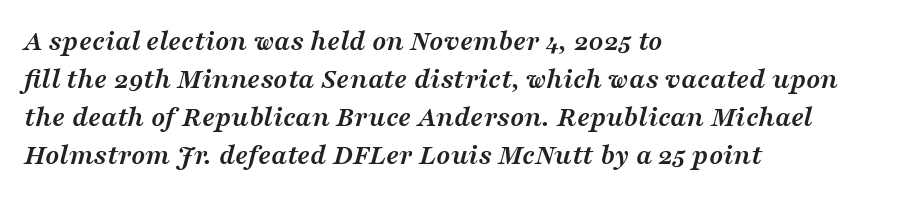
{"serif": "yes", "italic": "yes", "lean": "right", "slant_degrees": 16, "bold": "yes", "weight": "semibold", "width": "wide", "stroke_contrast": "medium", "x_height": "medium", "monospaced": "no", "underline": "no", "align": "left", "line_spacing": "normal", "line_spacing_ratio": 1.31, "letter_spacing": "normal", "letter_spacing_em": 0.0, "glyph_px": 29}
